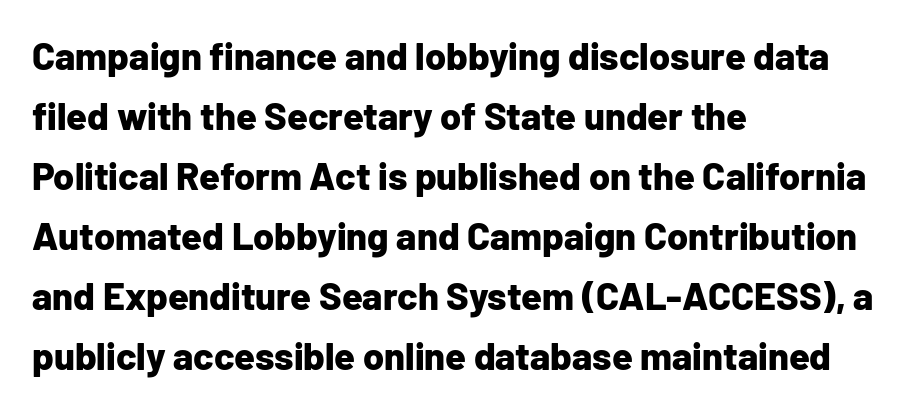
Regular leading. Students, note that the glyphs here touch the page at normal intervals. Each glyph is drawn with heavy, bold strokes. Think of a printed novel: that variable character pitch is what you see here.
